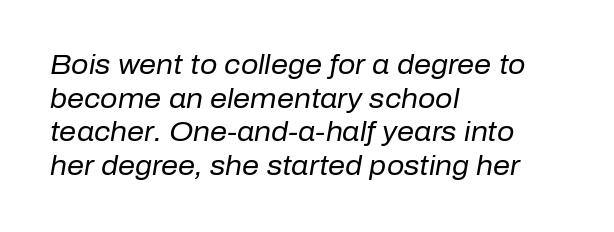
The image shows 27 px text type, italic (leaning right); set left-aligned, normal line spacing (1.25x), normal letter spacing, not underlined.
